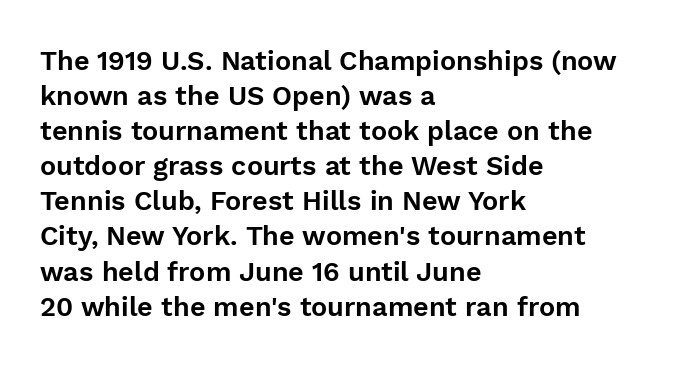
Q: Is the text italic (slanted)? A: No, it is upright.
Q: Is the text underlined? A: No.
Q: How is the paragraph aligned? A: Left-aligned.
Q: Is the spacing between letters normal or unusually wide? A: Normal.
Q: Is the spacing between lines tight, normal or loose? A: Normal.
